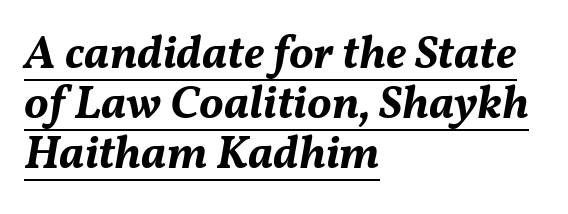
Does the copy run flush right? No — it runs flush left. Each letter keeps its own natural width here, so spacing adapts to shape. The vertical gap from one line to the next is small. Each glyph is drawn with heavy, bold strokes. A rule runs beneath these lines of type. Notice how the stems are inclined rather than vertical — that's the hallmark of italics.
